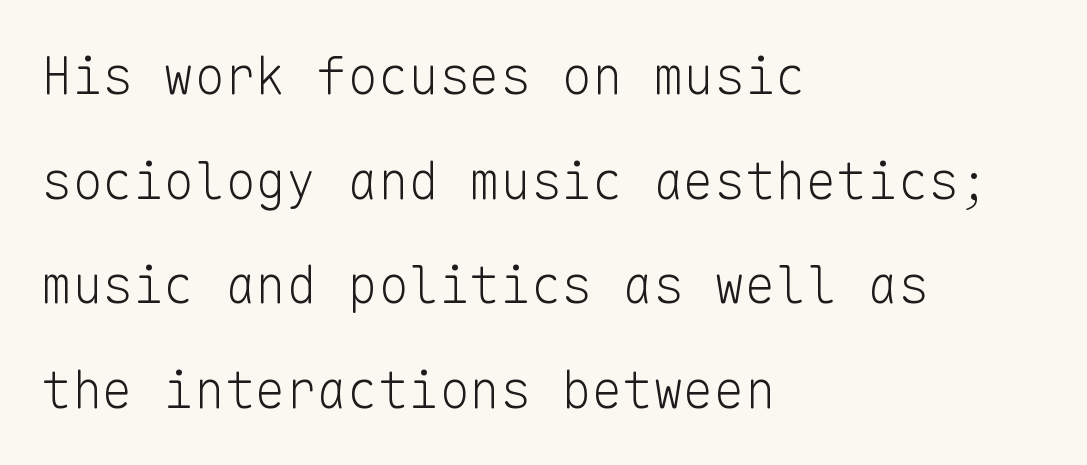
Q: Is the text bold? A: No.
Q: Is the text italic (slanted)? A: No, it is upright.
Q: Is the typeface a serif or a sans-serif typeface? A: Sans-serif.
Q: Is the text underlined? A: No.
Q: How is the paragraph aligned? A: Left-aligned.
Q: Is the spacing between letters normal or unusually wide? A: Normal.
Q: Is the spacing between lines tight, normal or loose? A: Loose.
Q: Width (condensed, normal, or wide)? A: Normal.
Q: Stroke contrast? A: Low.
Q: x-height? A: Medium.
Q: Monospaced? A: Yes.
